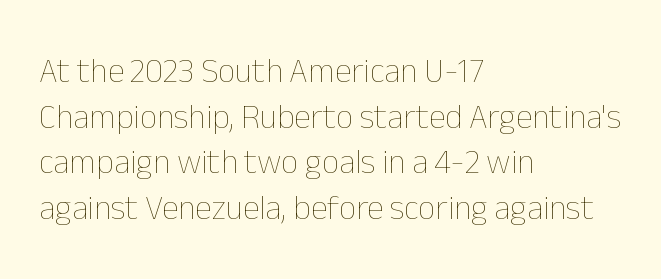
The image shows 34 px thin type, upright; set left-aligned, normal line spacing (1.34x), normal letter spacing, not underlined; low stroke contrast and a medium x-height.
